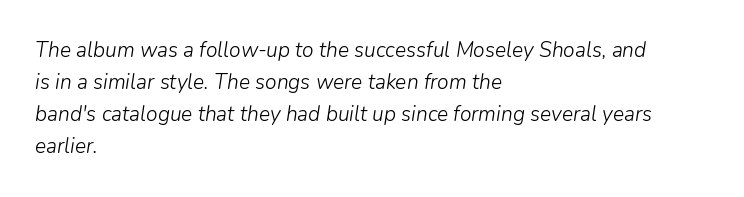
{"italic": "yes", "lean": "right", "slant_degrees": 9, "bold": "no", "underline": "no", "align": "left", "line_spacing": "normal", "line_spacing_ratio": 1.53, "letter_spacing": "normal", "letter_spacing_em": 0.0, "glyph_px": 21}
